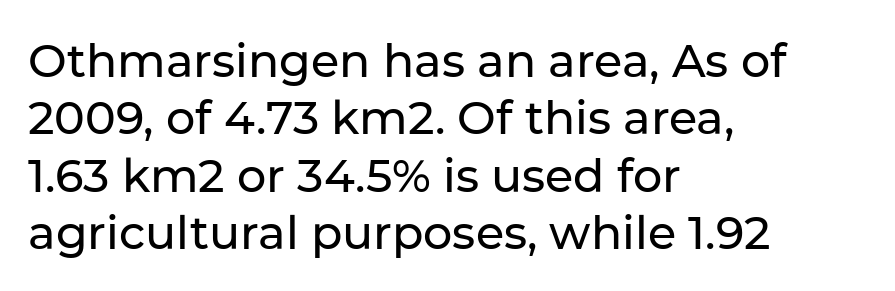
The image shows 46 px sans-serif type, upright; set left-aligned, normal line spacing (1.25x), normal letter spacing, not underlined; low stroke contrast and a medium x-height.
